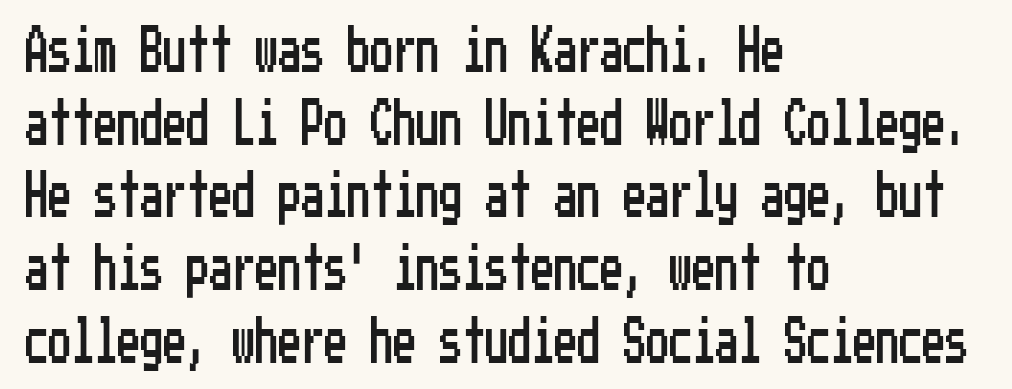
Q: Is the text italic (slanted)? A: No, it is upright.
Q: Is the typeface a serif or a sans-serif typeface? A: Sans-serif.
Q: Is the text underlined? A: No.
Q: How is the paragraph aligned? A: Left-aligned.
Q: Is the spacing between letters normal or unusually wide? A: Normal.
Q: Is the spacing between lines tight, normal or loose? A: Normal.
Q: Width (condensed, normal, or wide)? A: Condensed.
Q: Stroke contrast? A: Low.
Q: x-height? A: Medium.
